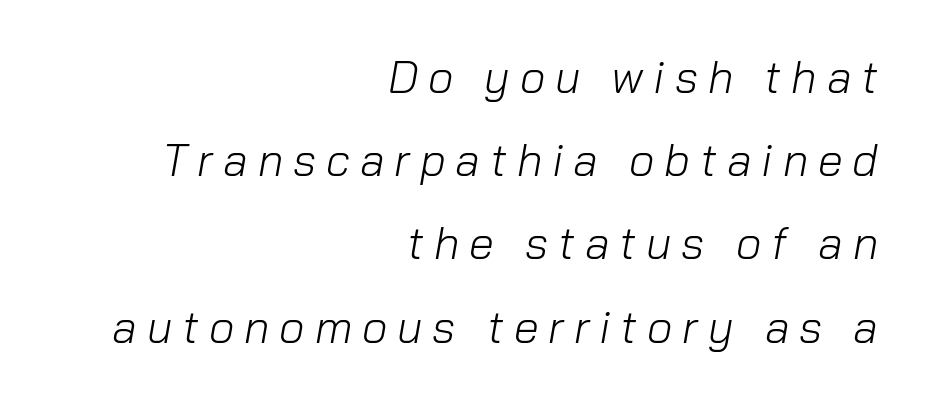
Q: Is the text bold? A: No.
Q: Is the text italic (slanted)? A: Yes, it leans right by about 10 degrees.
Q: Is the text underlined? A: No.
Q: How is the paragraph aligned? A: Right-aligned.
Q: Is the spacing between letters normal or unusually wide? A: Unusually wide.
Q: Width (condensed, normal, or wide)? A: Normal.
Q: Stroke contrast? A: Low.
Q: x-height? A: Medium.
Q: Monospaced? A: No.
